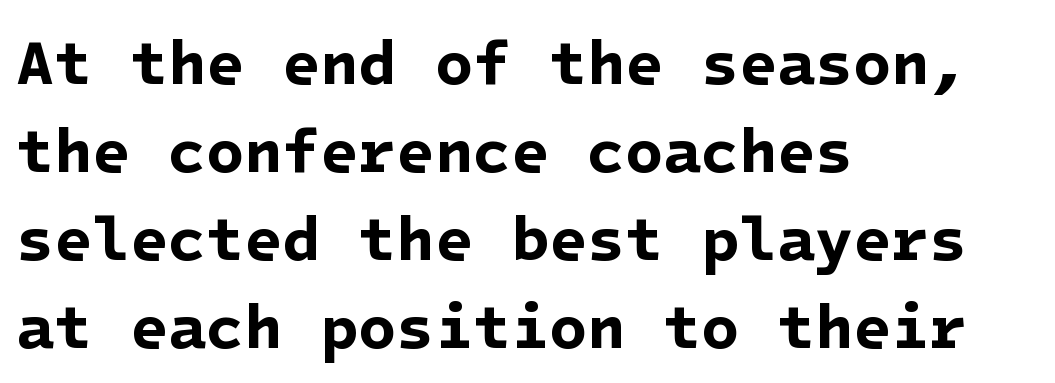
On the weight axis this lands at bold, roughly 700. Look at the bottom of the vertical strokes: they stop flat, with no serifs. Is the block centered? No — it sits flush against the left margin. Plain, unruled lines of type. Evenly set lines give the paragraph a standard silhouette.
